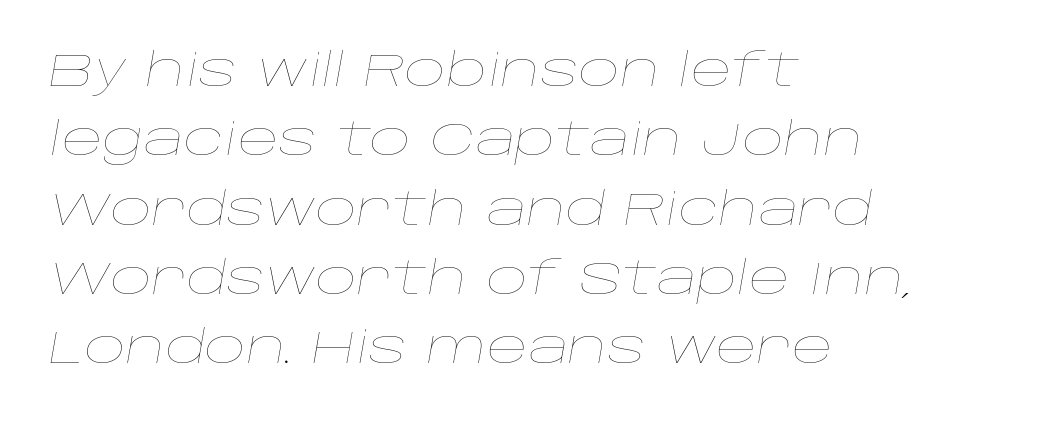
Q: Is the text bold? A: No.
Q: Is the text italic (slanted)? A: Yes, it leans right by about 10 degrees.
Q: Is the text underlined? A: No.
Q: How is the paragraph aligned? A: Left-aligned.
Q: Is the spacing between letters normal or unusually wide? A: Normal.
Q: Is the spacing between lines tight, normal or loose? A: Normal.
Q: Width (condensed, normal, or wide)? A: Wide.
Q: Stroke contrast? A: Low.
Q: x-height? A: Large.
Q: Monospaced? A: No.
